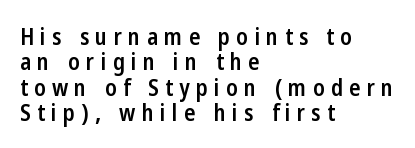
A semibold gives these letters moderate extra thickness, short of bold. The letters stand straight up with perfectly vertical stems. Does the copy run flush right? No — it runs flush left. Is there much room between lines? No — they nearly touch. Tracking here is generous; glyphs stand well apart from one another. Descenders hang freely into open space.
